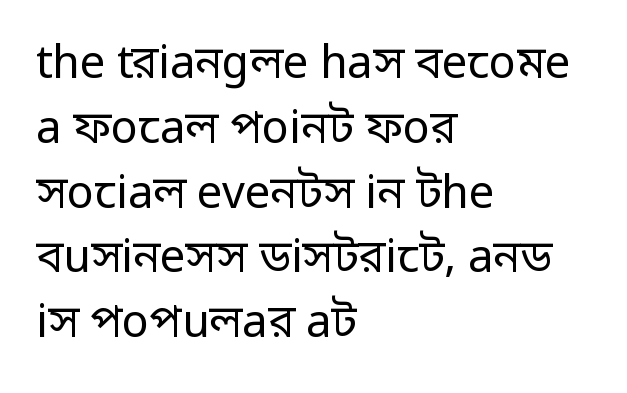
{"serif": "no", "italic": "no", "bold": "no", "weight": "regular", "width": "normal", "stroke_contrast": "low", "x_height": "medium", "monospaced": "no", "underline": "no", "align": "left", "line_spacing": "normal", "line_spacing_ratio": 1.44, "letter_spacing": "normal", "letter_spacing_em": 0.0, "glyph_px": 45}
